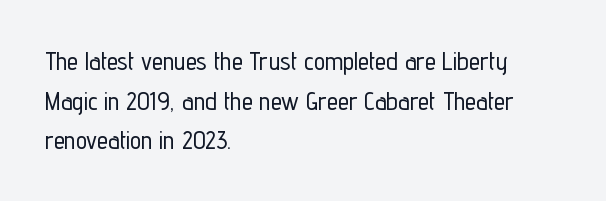
The image shows 25 px text type, upright; set left-aligned, normal line spacing (1.59x), normal letter spacing, not underlined.
